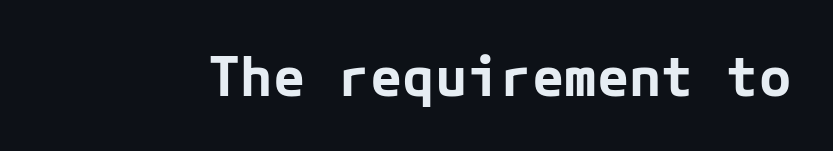
The image shows 54 px bold sans-serif type, upright; set normal letter spacing, not underlined; low stroke contrast and a medium x-height.
